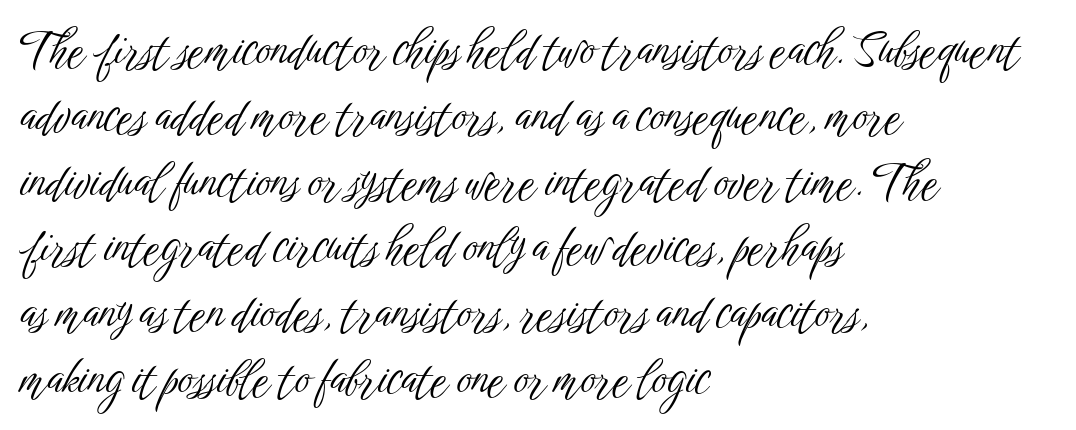
{"serif": "no", "bold": "no", "weight": "light", "width": "condensed", "stroke_contrast": "low", "x_height": "medium", "monospaced": "no", "underline": "no", "align": "left", "line_spacing": "normal", "line_spacing_ratio": 1.43, "letter_spacing": "normal", "letter_spacing_em": 0.0, "glyph_px": 46}
